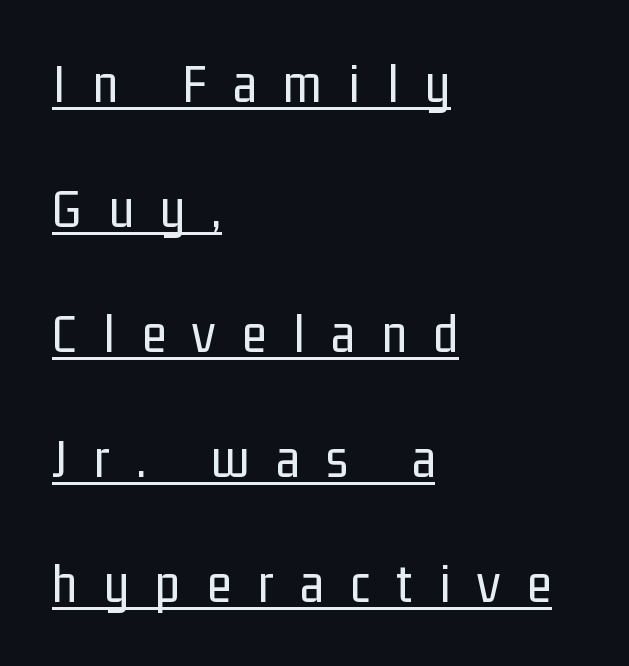
{"serif": "no", "italic": "no", "bold": "no", "weight": "regular", "width": "condensed", "stroke_contrast": "low", "x_height": "medium", "monospaced": "no", "underline": "yes", "align": "left", "line_spacing": "loose", "line_spacing_ratio": 2.23, "letter_spacing": "wide", "letter_spacing_em": 0.48, "glyph_px": 56}
